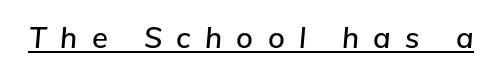
Q: Is the text italic (slanted)? A: Yes, it leans right by about 5 degrees.
Q: Is the text underlined? A: Yes.
Q: Is the spacing between letters normal or unusually wide? A: Unusually wide.
Q: Width (condensed, normal, or wide)? A: Normal.
Q: Stroke contrast? A: Low.
Q: x-height? A: Medium.
Q: Monospaced? A: No.
